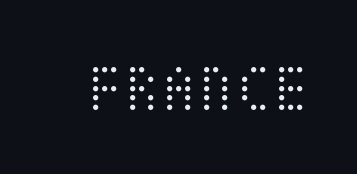
Q: Is the text bold? A: No.
Q: Is the text italic (slanted)? A: No, it is upright.
Q: Is the text underlined? A: No.
Q: Is the spacing between letters normal or unusually wide? A: Normal.
Q: Width (condensed, normal, or wide)? A: Condensed.
Q: Stroke contrast? A: Medium.
Q: x-height? A: Large.
